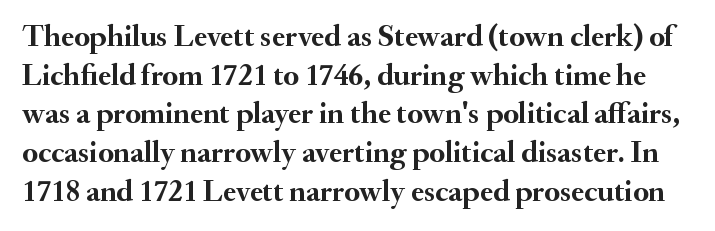
The image shows 31 px semibold serif type, upright; set normal line spacing (1.25x), normal letter spacing, not underlined; medium stroke contrast and a small x-height.
